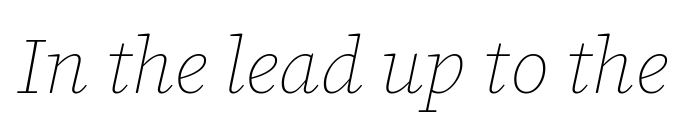
These lines were composed using italics. The face used here is proportionally spaced, like ordinary book or web type. Does extra space separate the letters? No, they use regular spacing. Quick note: underline off. Stroke thickness stays within the range of a standard reading face or lighter.
